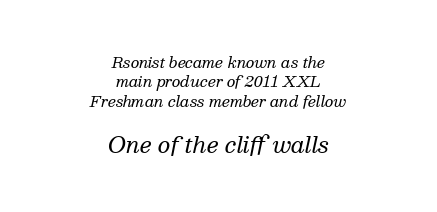
Q: Is the text bold? A: No.
Q: Is the text italic (slanted)? A: Yes, it leans right by about 13 degrees.
Q: Is the text underlined? A: No.
Q: How is the paragraph aligned? A: Centered.
Q: Is the spacing between letters normal or unusually wide? A: Normal.
Q: Is the spacing between lines tight, normal or loose? A: Normal.
Q: Which block of text is set in a larger size, the first (top) or the second (bottom)? A: The second (bottom) one.
